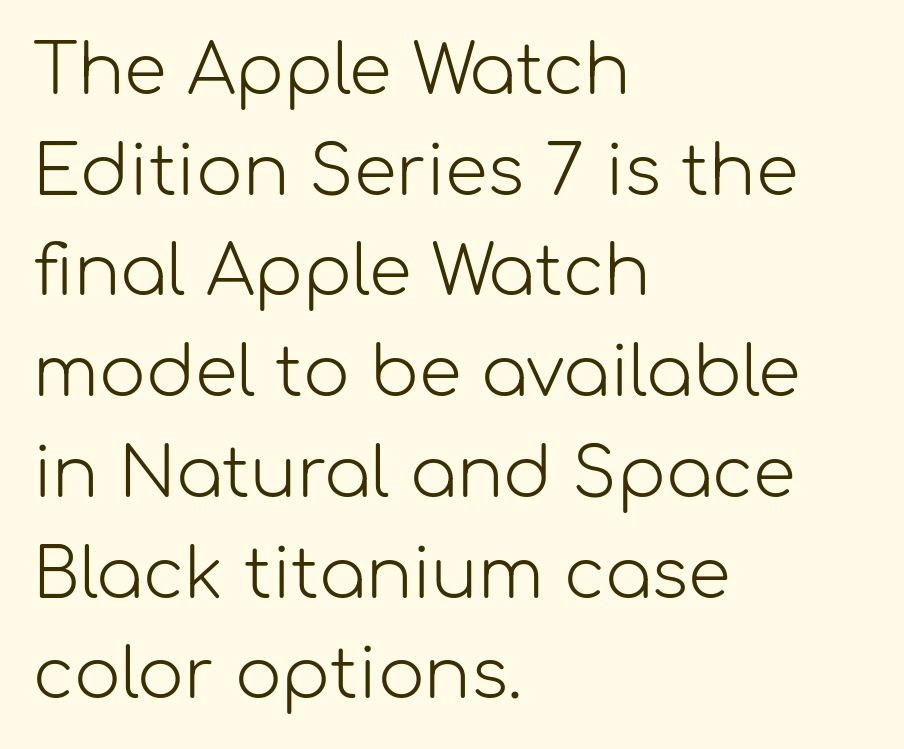
Vertical stems look standard width or narrower in stroke. The letters advance in unequal steps, a hallmark of proportional type. Type without underlining. Style check: upright. Horizontally, the lines are justified to the leading edge only. Each new line begins a customary step beneath the previous one.
